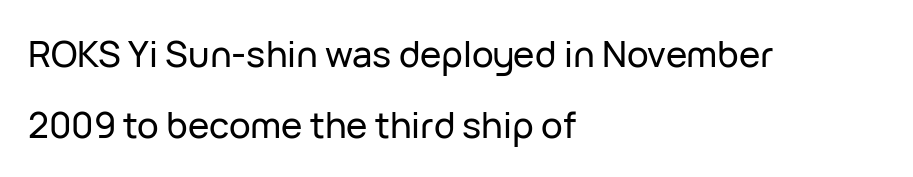
Proportional: the letters do not fall into vertical columns. There is no visible air inserted between adjacent glyphs. Horizontal bands of white between lines are thick stripes. The space beneath each line is pristine and unruled. Check where the strokes stop: nothing finishes them off — pure sans.
